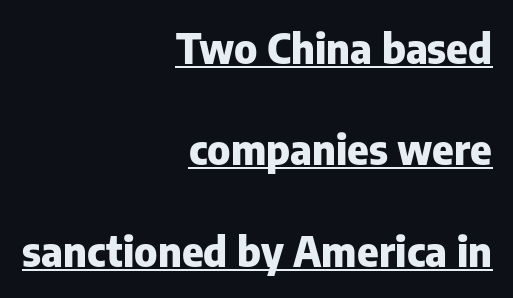
{"serif": "no", "italic": "no", "bold": "yes", "weight": "heavy", "width": "normal", "stroke_contrast": "low", "x_height": "medium", "monospaced": "no", "underline": "yes", "align": "right", "line_spacing": "loose", "line_spacing_ratio": 2.47, "letter_spacing": "normal", "letter_spacing_em": 0.0, "glyph_px": 41}
